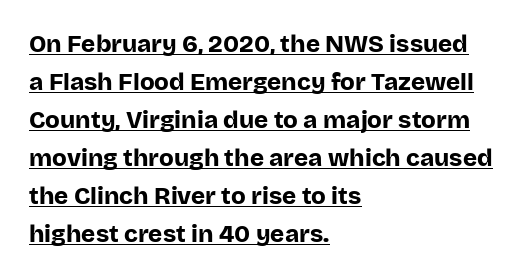
The gaps between neighbouring characters are ordinary and unremarkable. Rendered with straight, roman letterforms. The rag falls on the right side of this text block. Strokes here are thick enough to call this a true bold. Every word sits above its own underline. A typesetter would call this leading conventional body-copy spacing.
